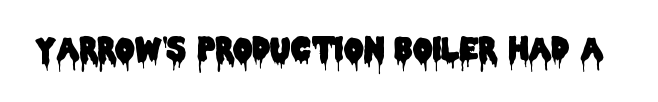
{"serif": "no", "italic": "no", "width": "condensed", "stroke_contrast": "low", "x_height": "large", "monospaced": "no", "underline": "no", "letter_spacing": "normal", "letter_spacing_em": 0.0, "glyph_px": 31}
